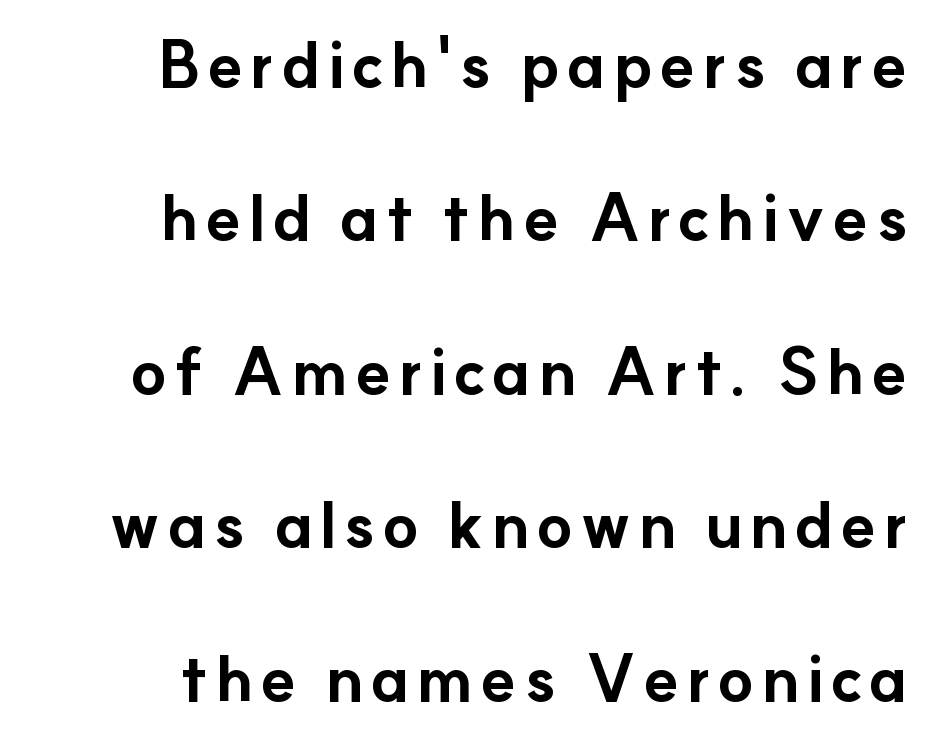
{"serif": "no", "italic": "no", "bold": "yes", "weight": "bold", "width": "normal", "stroke_contrast": "low", "x_height": "small", "monospaced": "no", "underline": "no", "align": "right", "line_spacing": "loose", "line_spacing_ratio": 2.36, "glyph_px": 65}
